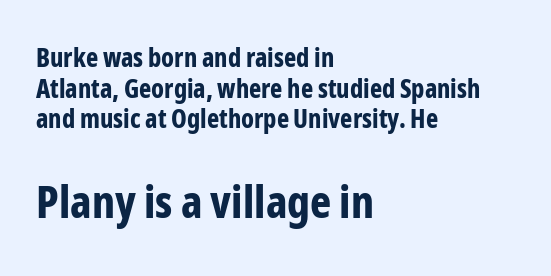
{"serif": "no", "italic": "no", "bold": "yes", "weight": "bold", "width": "condensed", "stroke_contrast": "low", "x_height": "medium", "monospaced": "no", "underline": "no", "align": "left", "line_spacing_ratio": 1.18, "letter_spacing": "normal", "letter_spacing_em": 0.0, "larger_block": "second", "size_ratio": 1.73, "glyph_px": 45}
